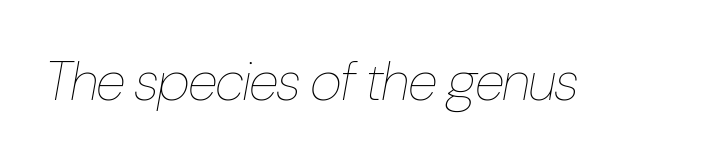
The glyphs are unaccompanied by any horizontal stroke below them. The letters advance in unequal steps, a hallmark of proportional type. Bold? No — there's no thickening of the strokes. Nothing unusual about the tracking: characters are spaced as the font intends. The font's italic variant was chosen for this text.
